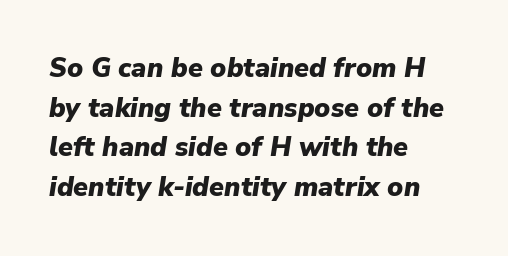
Nobody drew a line under any word here. This is heavy type, rendered in bold. Caption: multi-line text, flush left, ragged right. Whoever set this chose a conventional vertical rhythm. Is the type slanted? Yes — the strokes lean at a clear angle.
